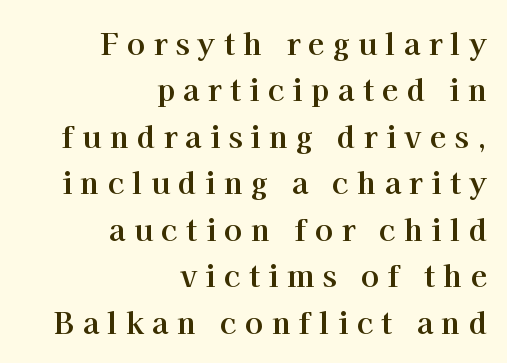
Q: Is the text bold? A: Yes.
Q: Is the text italic (slanted)? A: No, it is upright.
Q: Is the typeface a serif or a sans-serif typeface? A: Serif.
Q: Is the text underlined? A: No.
Q: How is the paragraph aligned? A: Right-aligned.
Q: Is the spacing between letters normal or unusually wide? A: Unusually wide.
Q: Is the spacing between lines tight, normal or loose? A: Normal.
Q: Width (condensed, normal, or wide)? A: Normal.
Q: Stroke contrast? A: High.
Q: x-height? A: Medium.
Q: Monospaced? A: No.
